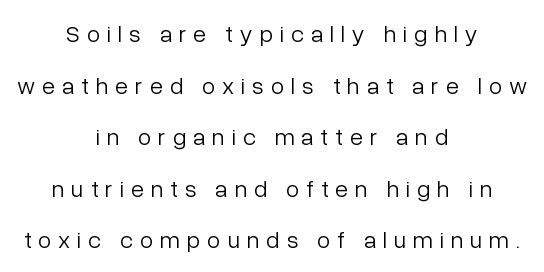
{"italic": "no", "bold": "no", "underline": "no", "align": "center", "line_spacing": "loose", "line_spacing_ratio": 2.15, "letter_spacing": "wide", "letter_spacing_em": 0.29, "glyph_px": 24}
